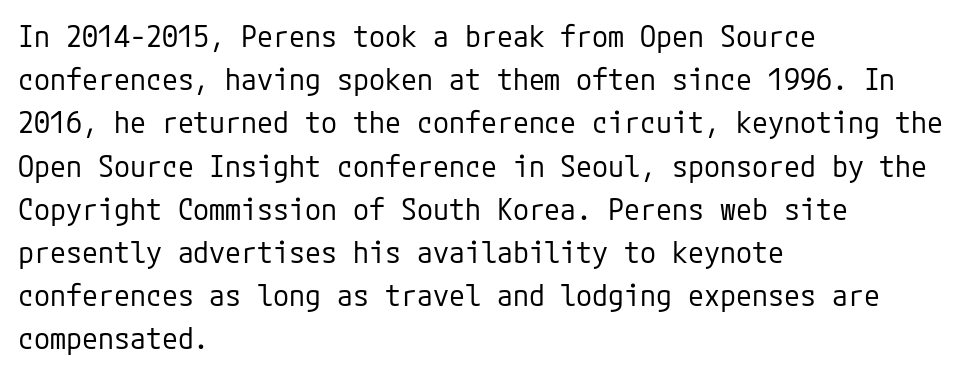
{"serif": "no", "italic": "no", "bold": "no", "weight": "regular", "width": "normal", "stroke_contrast": "low", "x_height": "medium", "underline": "no", "align": "left", "line_spacing": "normal", "line_spacing_ratio": 1.49, "letter_spacing": "normal", "letter_spacing_em": 0.0, "glyph_px": 29}
